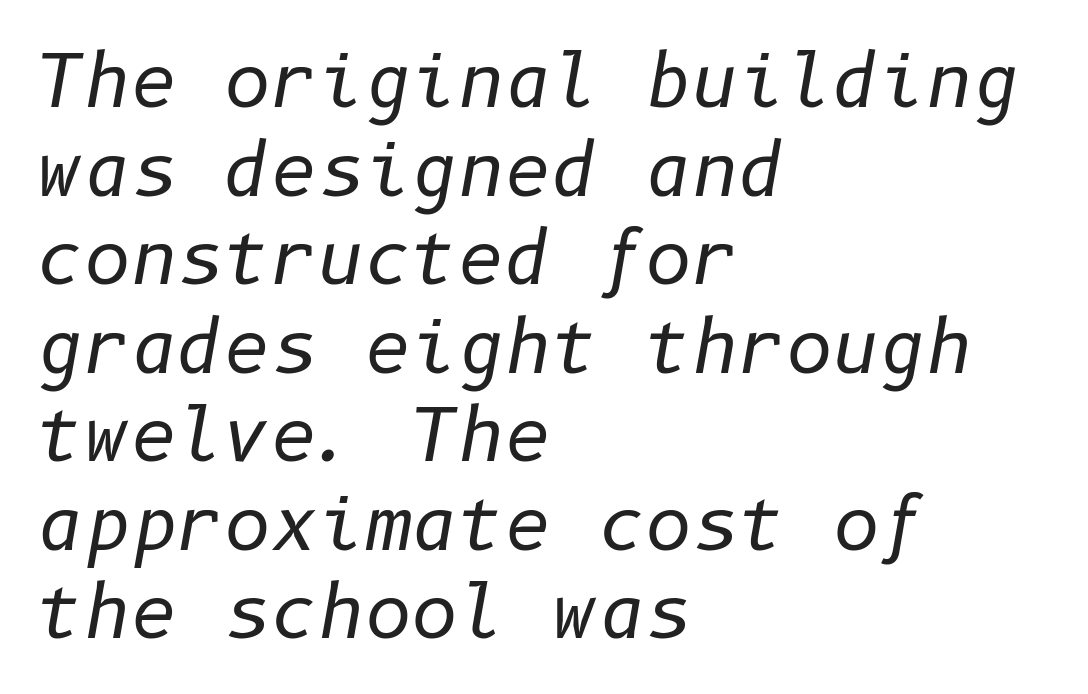
The image shows 72 px regular-weight type, italic (leaning right); set left-aligned, line spacing 1.23x, normal letter spacing, not underlined; low stroke contrast and a medium x-height.
